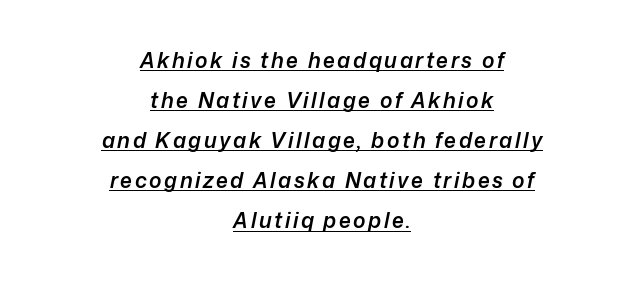
{"italic": "yes", "lean": "right", "slant_degrees": 12, "bold": "semi", "underline": "yes", "align": "center", "line_spacing": "loose", "line_spacing_ratio": 1.91, "glyph_px": 21}
